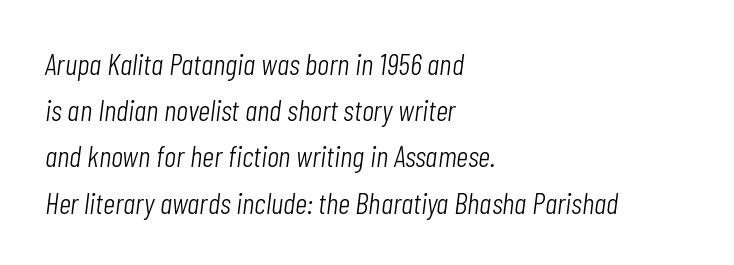
The image shows 30 px light, condensed type, italic (leaning right); set left-aligned, normal line spacing (1.54x), normal letter spacing, not underlined; low stroke contrast and a medium x-height.
